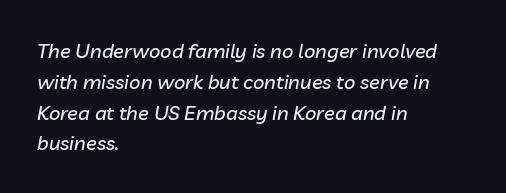
Q: Is the text italic (slanted)? A: Yes, it leans right by about 10 degrees.
Q: Is the text underlined? A: No.
Q: How is the paragraph aligned? A: Left-aligned.
Q: Is the spacing between letters normal or unusually wide? A: Normal.
Q: Is the spacing between lines tight, normal or loose? A: Normal.
